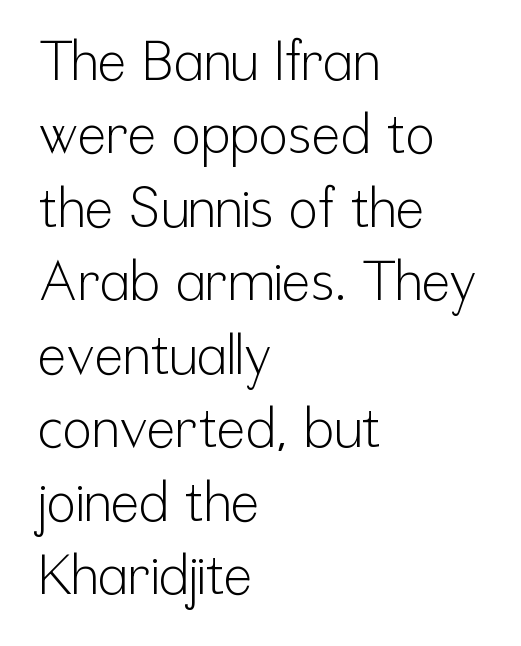
The image shows 54 px light, condensed sans-serif type, upright; set left-aligned, normal line spacing (1.36x), normal letter spacing, not underlined; low stroke contrast and a medium x-height.
